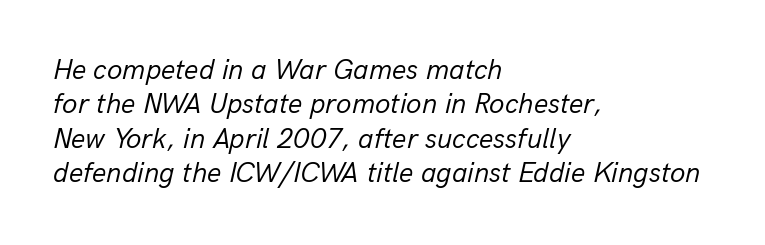
Each word holds together tightly as a unit, with standard inter-letter gaps. These lines stack with their left ends in a neat column. Words float on clear page, feet unadorned. The face used here is proportionally spaced, like ordinary book or web type.
